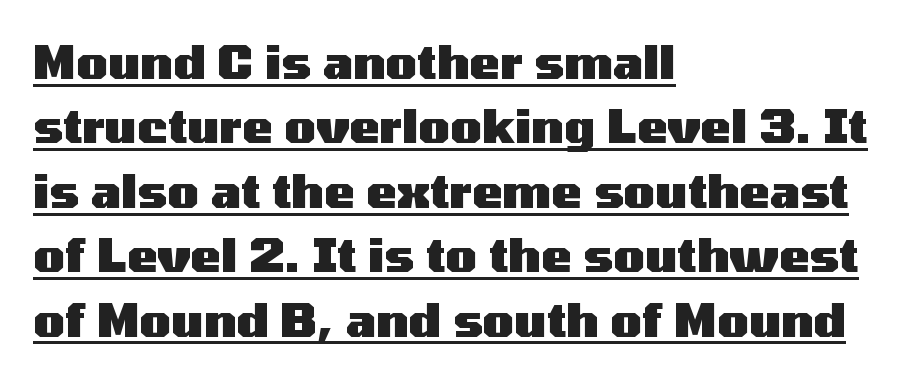
Q: Is the text bold? A: Yes.
Q: Is the text italic (slanted)? A: No, it is upright.
Q: Is the typeface a serif or a sans-serif typeface? A: Sans-serif.
Q: Is the text underlined? A: Yes.
Q: How is the paragraph aligned? A: Left-aligned.
Q: Is the spacing between letters normal or unusually wide? A: Normal.
Q: Is the spacing between lines tight, normal or loose? A: Normal.
Q: Width (condensed, normal, or wide)? A: Wide.
Q: Stroke contrast? A: Medium.
Q: x-height? A: Medium.
Q: Monospaced? A: No.
